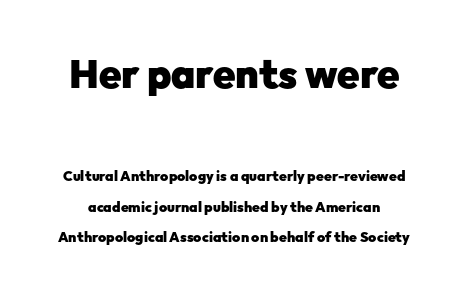
Q: Is the text bold? A: Yes.
Q: Is the text italic (slanted)? A: No, it is upright.
Q: Is the typeface a serif or a sans-serif typeface? A: Sans-serif.
Q: Is the text underlined? A: No.
Q: Is the spacing between letters normal or unusually wide? A: Normal.
Q: Is the spacing between lines tight, normal or loose? A: Loose.
Q: Which block of text is set in a larger size, the first (top) or the second (bottom)? A: The first (top) one.
Q: Width (condensed, normal, or wide)? A: Normal.
Q: Stroke contrast? A: Low.
Q: x-height? A: Medium.
Q: Monospaced? A: No.
